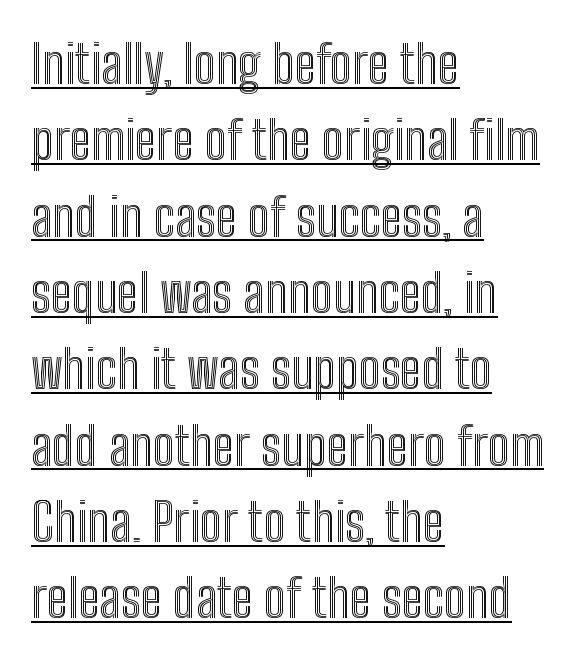
The image shows 53 px condensed type, upright; set left-aligned, normal line spacing (1.44x), normal letter spacing, underlined; a medium x-height.
